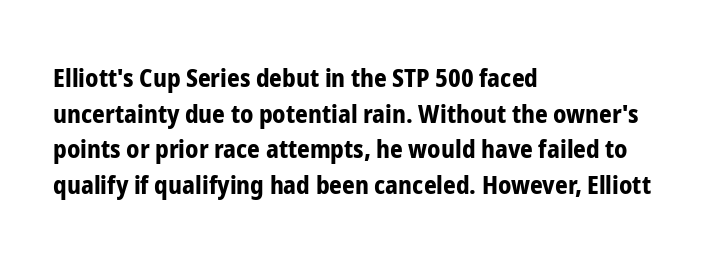
This rendering leaves character spacing at its baseline value. Any mark beneath the type? The region is blank. This is roman type, the default non-slanted kind. Pretty heavy lettering here — definitely bold. Notice how descenders clear the ascenders below comfortably — that's standard leading. All the whitespace from short lines collects on the right.
